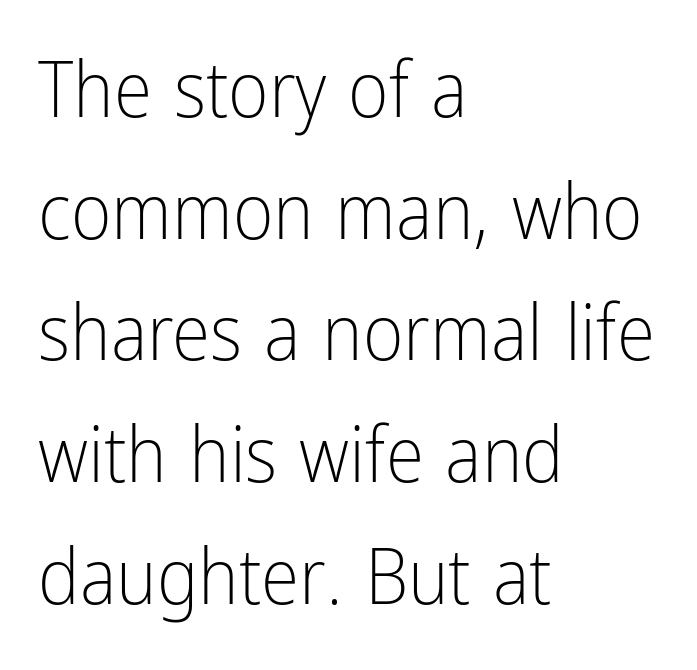
{"serif": "no", "italic": "no", "bold": "no", "weight": "light", "width": "condensed", "stroke_contrast": "low", "x_height": "medium", "monospaced": "no", "underline": "no", "align": "left", "line_spacing": "normal", "line_spacing_ratio": 1.56, "letter_spacing": "normal", "letter_spacing_em": 0.0, "glyph_px": 78}
